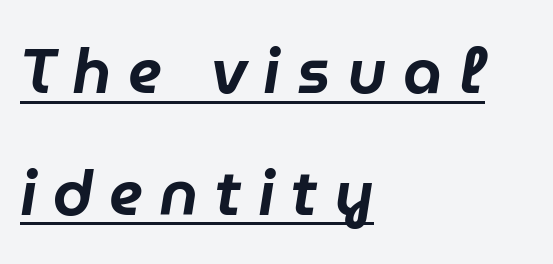
Does the leading feel generous? Absolutely, it's lavish. You could only call the tracking loose — the letters float apart. Think of a printed novel: that variable character pitch is what you see here. You can tell it's italic because the verticals aren't actually vertical.
